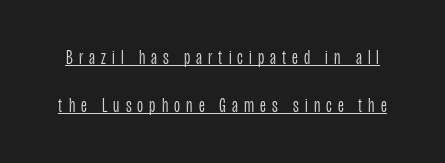
The image shows 21 px text type, upright; set loose line spacing (2.29x), unusually wide letter spacing (+0.29 em), underlined.
